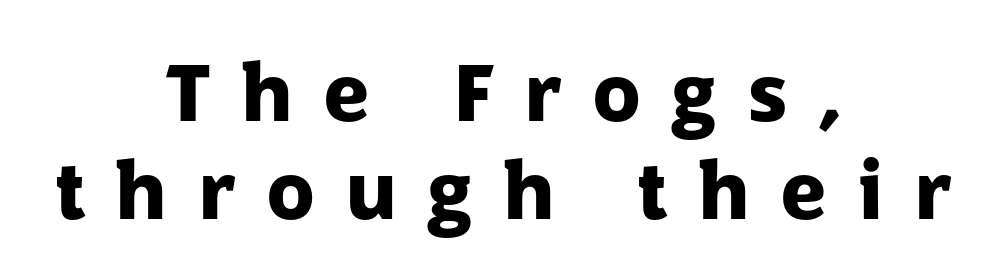
{"serif": "no", "italic": "no", "bold": "yes", "weight": "heavy", "width": "normal", "stroke_contrast": "low", "x_height": "medium", "monospaced": "no", "underline": "no", "align": "center", "line_spacing": "normal", "line_spacing_ratio": 1.26, "letter_spacing": "wide", "letter_spacing_em": 0.41, "glyph_px": 78}
